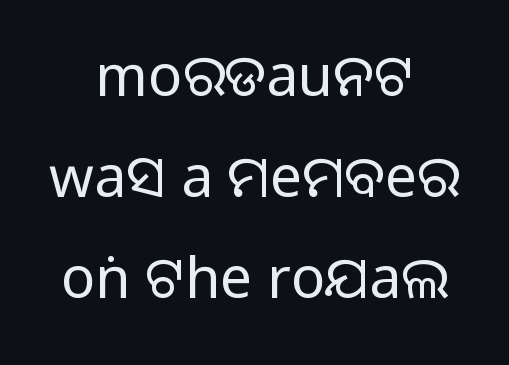
Teacher's note: observe the equal gaps on both sides — that is centered alignment. You can tell from the bare stems that sans-serif type was used. The typography opts for an upright posture over an oblique one. Does extra space separate the letters? No, they use regular spacing.
